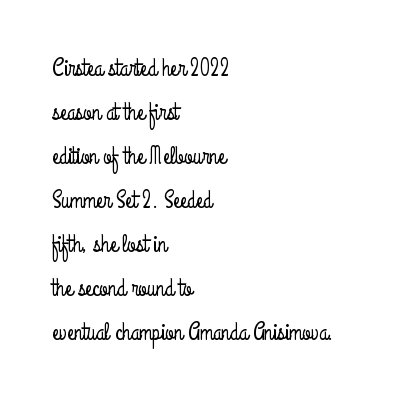
Q: Is the text underlined? A: No.
Q: How is the paragraph aligned? A: Left-aligned.
Q: Is the spacing between letters normal or unusually wide? A: Normal.
